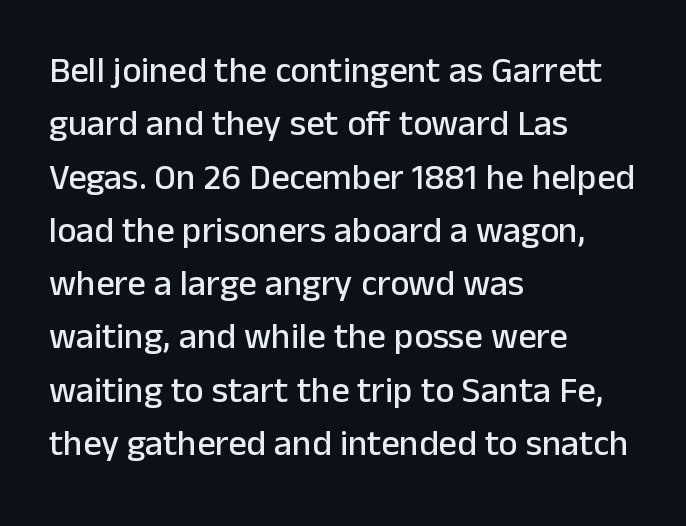
Check the space under the baseline: it is left empty. This sample uses an upright cut, with every glyph sitting square on the baseline. Interline gaps are of average width in this sample. Caption: standard tracking, unaltered. The rendering shows plain stroke endings on the letterforms — a sans-serif design.
